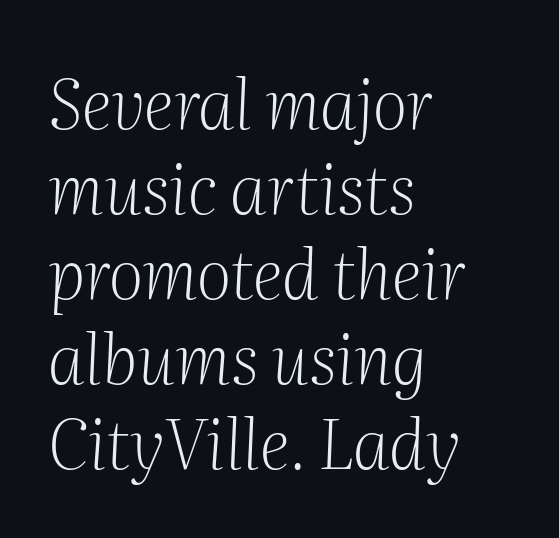
Any mark beneath the type? The region is blank. Nobody touched the tracking dial on this one. The text was rendered using a seriffed face with decorative stroke endings. Left-aligned paragraph, ragged on the right.
